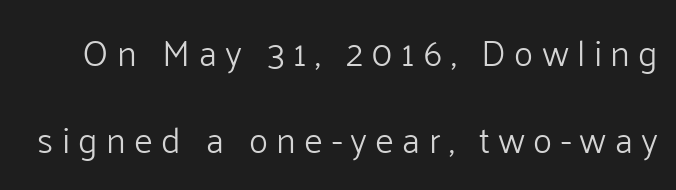
{"serif": "no", "italic": "no", "bold": "no", "weight": "light", "width": "normal", "stroke_contrast": "low", "x_height": "medium", "monospaced": "no", "underline": "no", "line_spacing": "loose", "line_spacing_ratio": 2.43, "letter_spacing": "wide", "letter_spacing_em": 0.23, "glyph_px": 36}
